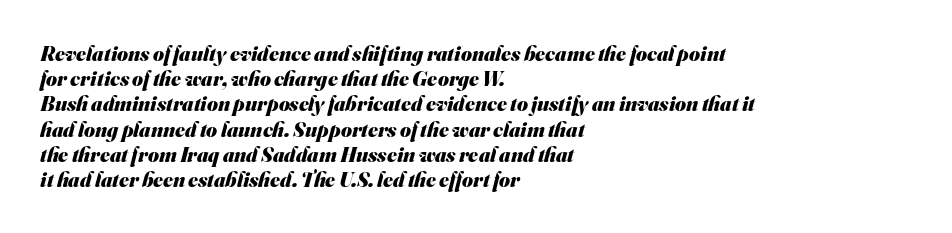
The image shows 21 px bold type; set left-aligned, line spacing 1.2x, normal letter spacing, not underlined.
